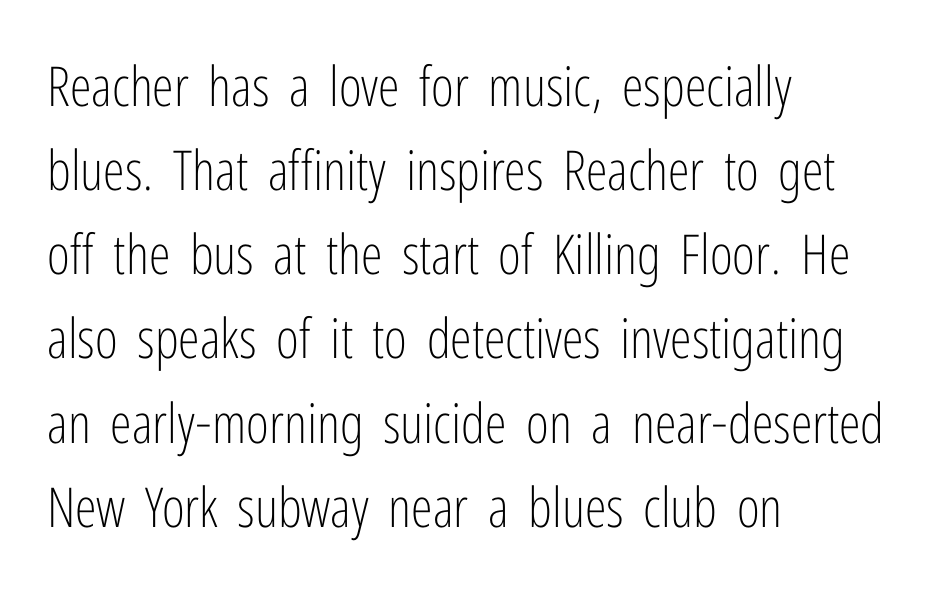
Q: Is the text bold? A: No.
Q: Is the text italic (slanted)? A: No, it is upright.
Q: Is the typeface a serif or a sans-serif typeface? A: Sans-serif.
Q: Is the text underlined? A: No.
Q: How is the paragraph aligned? A: Left-aligned.
Q: Is the spacing between letters normal or unusually wide? A: Normal.
Q: Is the spacing between lines tight, normal or loose? A: Normal.
Q: Width (condensed, normal, or wide)? A: Condensed.
Q: Stroke contrast? A: Low.
Q: x-height? A: Medium.
Q: Monospaced? A: No.
